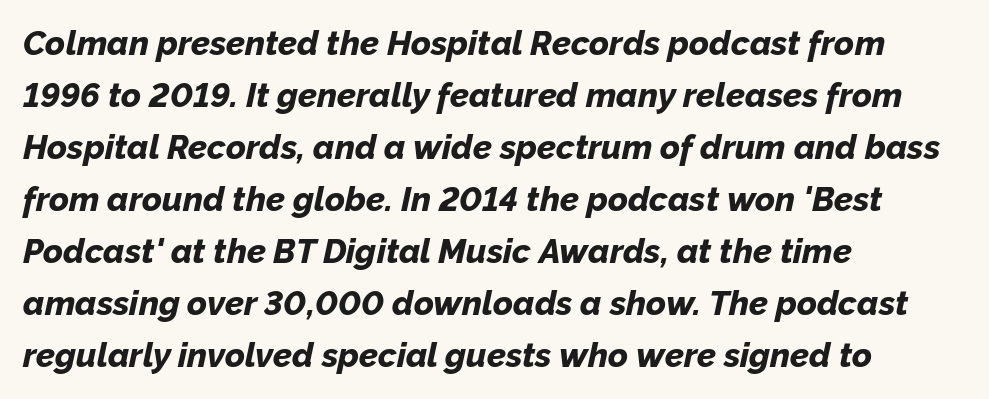
Q: Is the text bold? A: Yes.
Q: Is the text italic (slanted)? A: Yes, it leans right by about 12 degrees.
Q: Is the text underlined? A: No.
Q: How is the paragraph aligned? A: Left-aligned.
Q: Is the spacing between letters normal or unusually wide? A: Normal.
Q: Is the spacing between lines tight, normal or loose? A: Normal.
Q: Width (condensed, normal, or wide)? A: Normal.
Q: Stroke contrast? A: Low.
Q: x-height? A: Medium.
Q: Monospaced? A: No.
